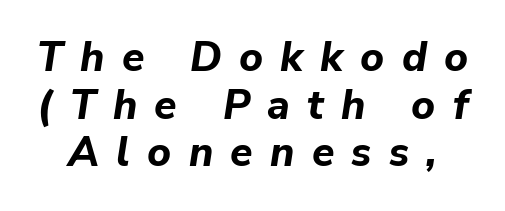
Q: Is the text bold? A: Yes.
Q: Is the text italic (slanted)? A: Yes, it leans right by about 9 degrees.
Q: Is the text underlined? A: No.
Q: Is the spacing between letters normal or unusually wide? A: Unusually wide.
Q: Width (condensed, normal, or wide)? A: Normal.
Q: Stroke contrast? A: Low.
Q: x-height? A: Medium.
Q: Monospaced? A: No.
